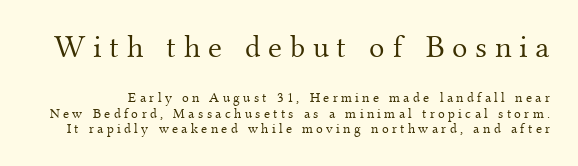
{"serif": "yes", "italic": "no", "bold": "no", "weight": "light", "width": "normal", "stroke_contrast": "medium", "x_height": "small", "monospaced": "no", "underline": "no", "line_spacing": "tight", "line_spacing_ratio": 1.11, "letter_spacing": "wide", "letter_spacing_em": 0.24, "larger_block": "first", "size_ratio": 2.29, "glyph_px": 32}
